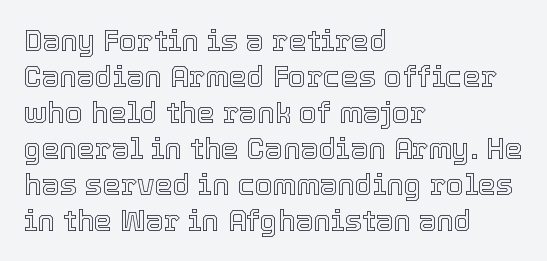
{"italic": "no", "width": "normal", "x_height": "medium", "monospaced": "no", "underline": "no", "align": "left", "line_spacing_ratio": 1.24, "letter_spacing": "normal", "letter_spacing_em": 0.0, "glyph_px": 29}
